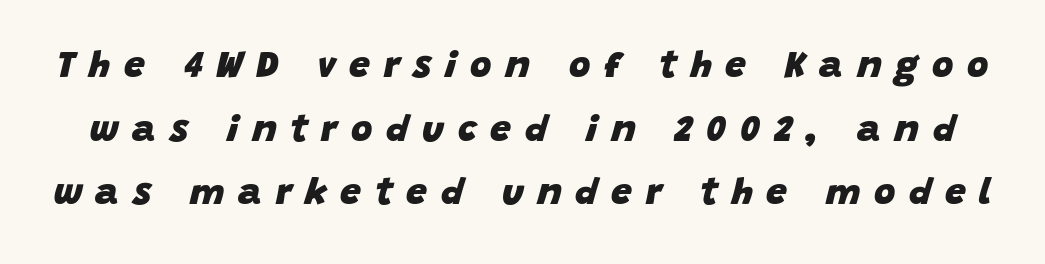
Q: Is the text bold? A: Yes.
Q: Is the text italic (slanted)? A: Yes, it leans right by about 15 degrees.
Q: Is the text underlined? A: No.
Q: Is the spacing between letters normal or unusually wide? A: Unusually wide.
Q: Width (condensed, normal, or wide)? A: Normal.
Q: Stroke contrast? A: Low.
Q: x-height? A: Large.
Q: Monospaced? A: No.
